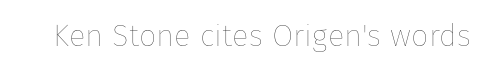
Tall strokes in this sample are plumb rather than angled. Plain, unruled lines of type. No chunkiness to these letters — they're not bold. Looks like regular typesetting: each glyph gets only the width it needs.
